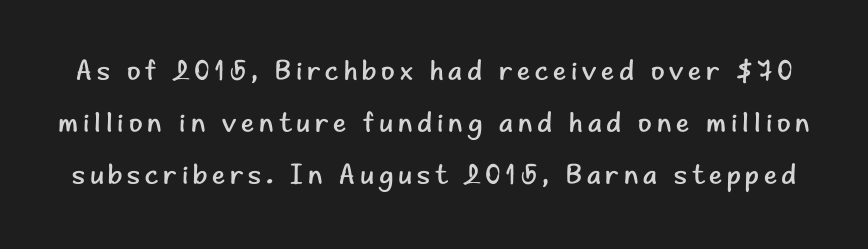
Just letters on the line, the space beneath them empty. Nothing sits at the stroke ends, so this counts as sans-serif. Do the letters lean? They stand straight. No heavy texture on the line: the type isn't bold. A typesetter would call this proportional, since set widths differ per character.
